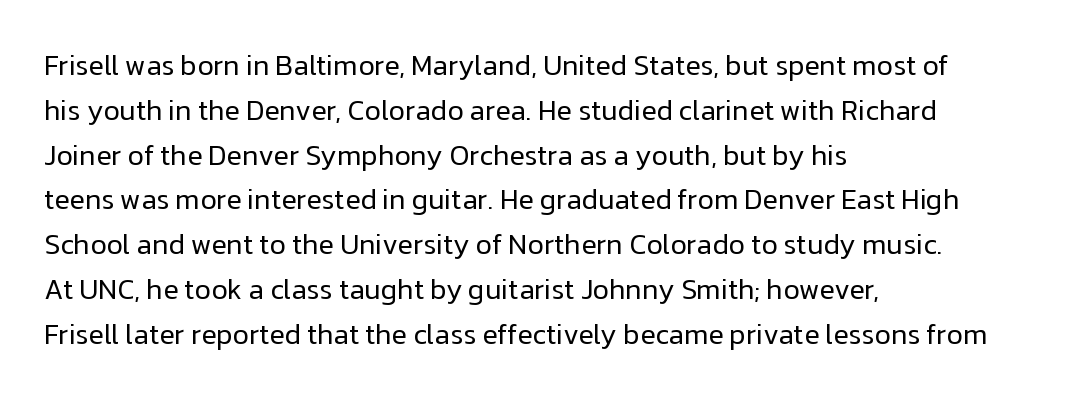
The image shows 28 px regular-weight sans-serif type, upright; set left-aligned, normal line spacing (1.6x), normal letter spacing, not underlined; low stroke contrast and a medium x-height.
